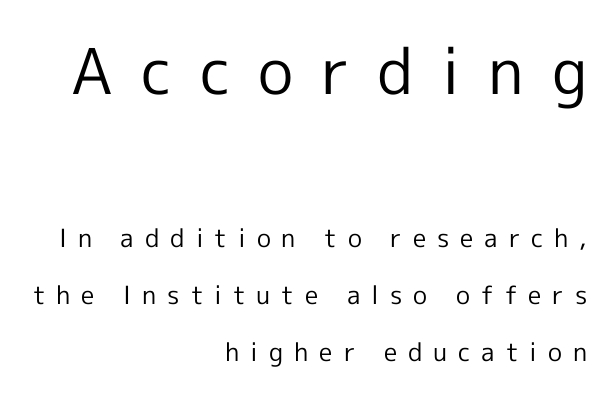
The image shows 63 px regular-weight sans-serif type, upright; set right-aligned, loose line spacing (2.28x), unusually wide letter spacing (+0.44 em), not underlined; the first (top) block is 2.52x larger; a medium x-height.
